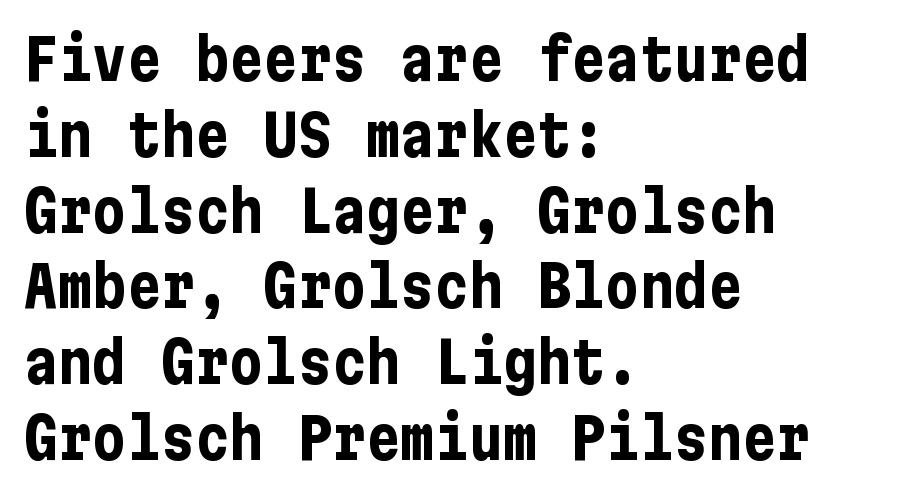
Q: Is the text bold? A: Yes.
Q: Is the text italic (slanted)? A: No, it is upright.
Q: Is the typeface a serif or a sans-serif typeface? A: Sans-serif.
Q: Is the text underlined? A: No.
Q: How is the paragraph aligned? A: Left-aligned.
Q: Is the spacing between letters normal or unusually wide? A: Normal.
Q: Is the spacing between lines tight, normal or loose? A: Normal.
Q: Width (condensed, normal, or wide)? A: Condensed.
Q: Stroke contrast? A: Low.
Q: x-height? A: Medium.
